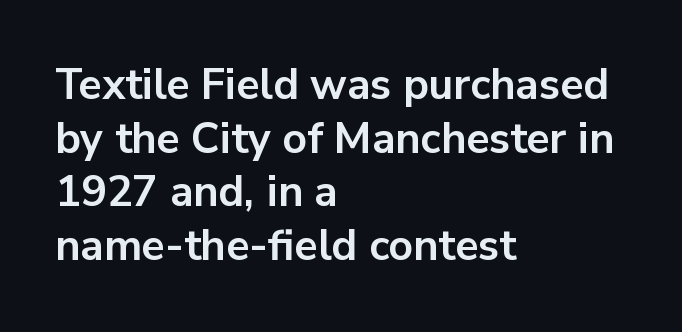
{"serif": "no", "italic": "no", "bold": "yes", "weight": "bold", "width": "normal", "stroke_contrast": "low", "x_height": "medium", "monospaced": "no", "underline": "no", "align": "left", "line_spacing": "normal", "line_spacing_ratio": 1.25, "letter_spacing": "normal", "letter_spacing_em": 0.0, "glyph_px": 43}
